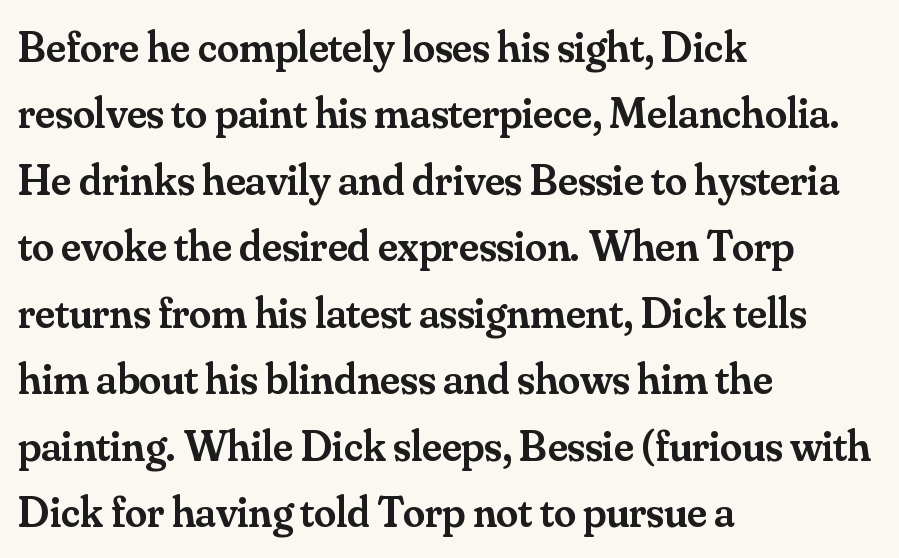
{"serif": "yes", "italic": "no", "bold": "semi", "weight": "semibold", "width": "normal", "stroke_contrast": "medium", "x_height": "small", "monospaced": "no", "underline": "no", "align": "left", "line_spacing": "normal", "line_spacing_ratio": 1.51, "letter_spacing": "normal", "letter_spacing_em": 0.0, "glyph_px": 44}
